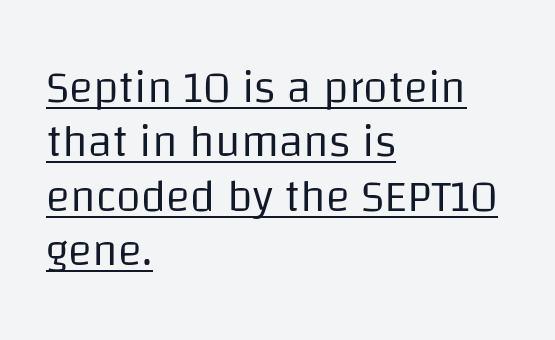
Students, note that the glyphs here touch the page at normal intervals. Is this a fixed-width face? No — the glyphs have proportional, varying widths. The strokes are not fattened; the text isn't bold. The letters stand upright; this is a roman face.
